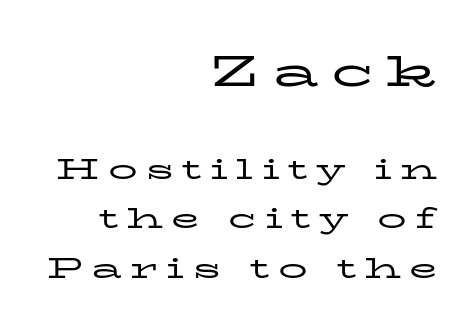
{"serif": "yes", "italic": "no", "bold": "no", "weight": "regular", "width": "wide", "stroke_contrast": "low", "x_height": "medium", "monospaced": "no", "underline": "no", "align": "right", "line_spacing": "normal", "line_spacing_ratio": 1.7, "letter_spacing": "wide", "letter_spacing_em": 0.28, "larger_block": "first", "size_ratio": 1.52, "glyph_px": 44}
